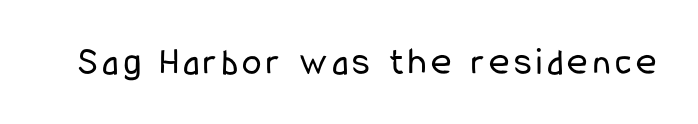
Note: no serifs on the glyphs. The lettering holds an erect, upright posture throughout. Stems here are at most as thick as an everyday book face. Character widths vary here, with narrow letters taking less room than wide ones.
